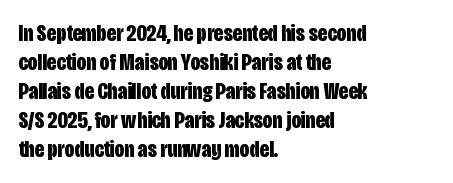
Bold? Absolutely — the strokes are thick and heavy. These lines are set flush left with a ragged right edge. Each row of text sits above clean, open space. There is no visible air inserted between adjacent glyphs. The type sits square on the baseline with zero lean.
